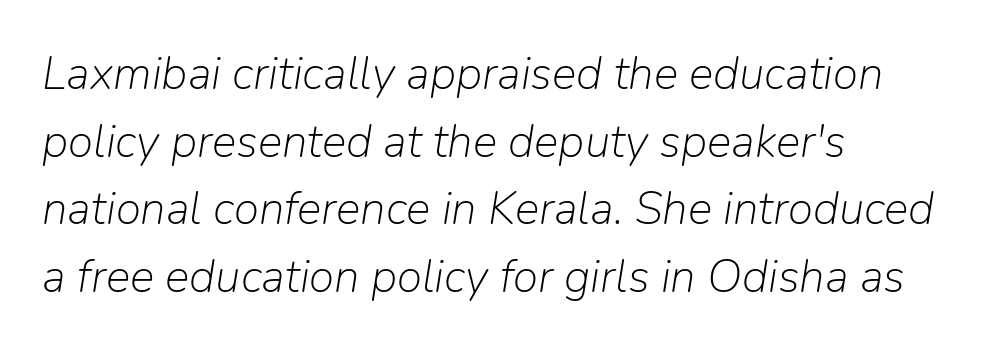
Q: Is the text bold? A: No.
Q: Is the text italic (slanted)? A: Yes, it leans right by about 9 degrees.
Q: Is the text underlined? A: No.
Q: How is the paragraph aligned? A: Left-aligned.
Q: Is the spacing between letters normal or unusually wide? A: Normal.
Q: Is the spacing between lines tight, normal or loose? A: Normal.
Q: Width (condensed, normal, or wide)? A: Normal.
Q: Stroke contrast? A: Low.
Q: x-height? A: Medium.
Q: Monospaced? A: No.
